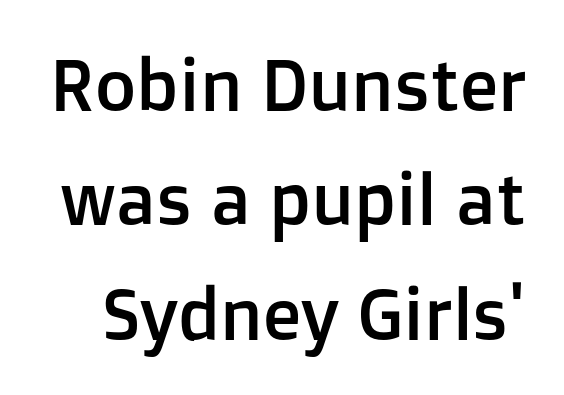
Q: Is the text italic (slanted)? A: No, it is upright.
Q: Is the typeface a serif or a sans-serif typeface? A: Sans-serif.
Q: Is the text underlined? A: No.
Q: Is the spacing between letters normal or unusually wide? A: Normal.
Q: Is the spacing between lines tight, normal or loose? A: Normal.
Q: Width (condensed, normal, or wide)? A: Normal.
Q: Stroke contrast? A: Low.
Q: x-height? A: Medium.
Q: Monospaced? A: No.
